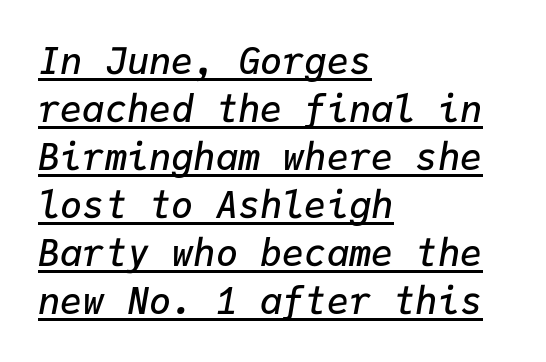
Q: Is the text bold? A: Semi-bold.
Q: Is the text italic (slanted)? A: Yes, it leans right by about 9 degrees.
Q: Is the text underlined? A: Yes.
Q: How is the paragraph aligned? A: Left-aligned.
Q: Is the spacing between letters normal or unusually wide? A: Normal.
Q: Is the spacing between lines tight, normal or loose? A: Normal.
Q: Width (condensed, normal, or wide)? A: Normal.
Q: Stroke contrast? A: Low.
Q: x-height? A: Medium.
Q: Monospaced? A: Yes.
